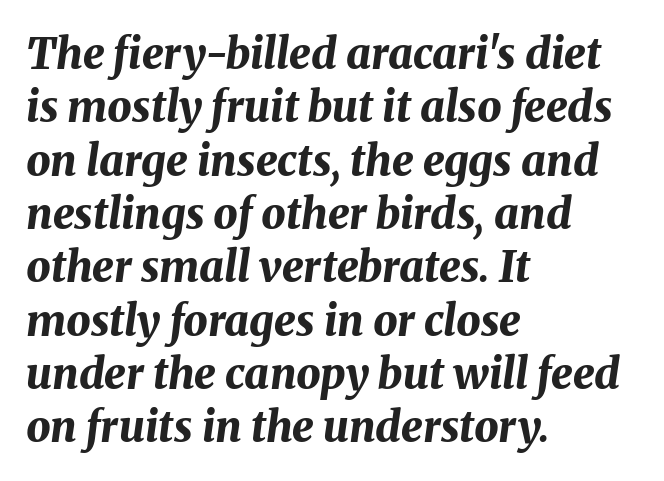
{"italic": "yes", "lean": "right", "slant_degrees": 8, "bold": "yes", "weight": "bold", "width": "normal", "stroke_contrast": "medium", "x_height": "medium", "monospaced": "no", "underline": "no", "align": "left", "line_spacing_ratio": 1.24, "letter_spacing": "normal", "letter_spacing_em": 0.0, "glyph_px": 43}
